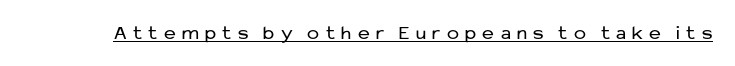
Q: Is the text bold? A: No.
Q: Is the text italic (slanted)? A: No, it is upright.
Q: Is the text underlined? A: Yes.
Q: Is the spacing between letters normal or unusually wide? A: Unusually wide.
